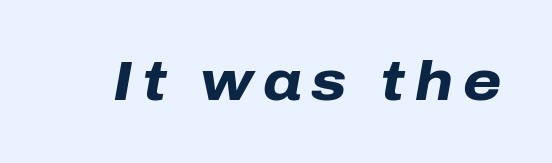
The text carries the slant typical of an italic or oblique font. Descenders hang freely into open space. You'd pick this weight for a headline — it's a proper bold. Proportional: the letters do not fall into vertical columns.
